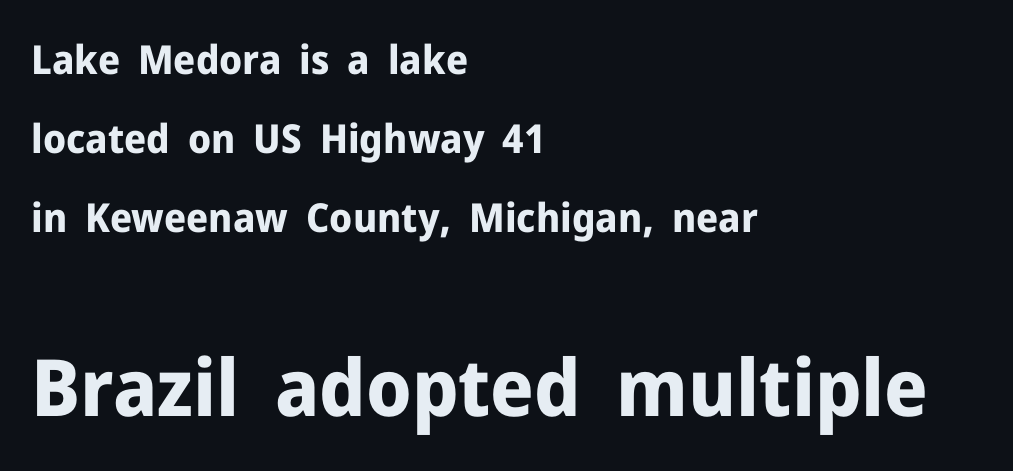
{"serif": "no", "italic": "no", "bold": "yes", "weight": "bold", "width": "normal", "stroke_contrast": "low", "x_height": "medium", "monospaced": "no", "underline": "no", "align": "left", "line_spacing": "loose", "line_spacing_ratio": 1.97, "letter_spacing": "normal", "letter_spacing_em": 0.0, "larger_block": "second", "size_ratio": 1.98, "glyph_px": 79}
